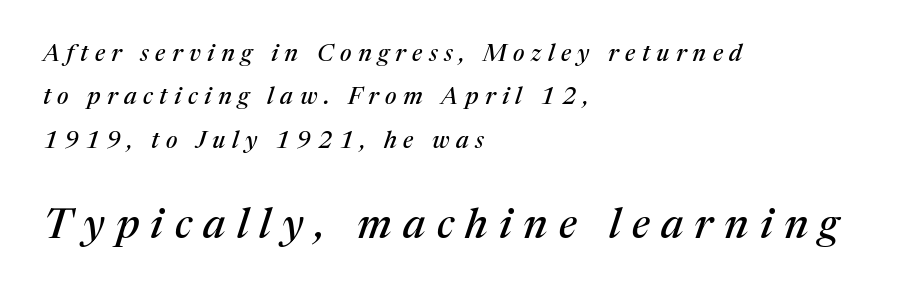
Q: Is the text italic (slanted)? A: Yes, it leans right by about 17 degrees.
Q: Is the typeface a serif or a sans-serif typeface? A: Serif.
Q: Is the text underlined? A: No.
Q: How is the paragraph aligned? A: Left-aligned.
Q: Is the spacing between letters normal or unusually wide? A: Unusually wide.
Q: Which block of text is set in a larger size, the first (top) or the second (bottom)? A: The second (bottom) one.
Q: Width (condensed, normal, or wide)? A: Normal.
Q: Stroke contrast? A: Medium.
Q: x-height? A: Medium.
Q: Monospaced? A: No.
